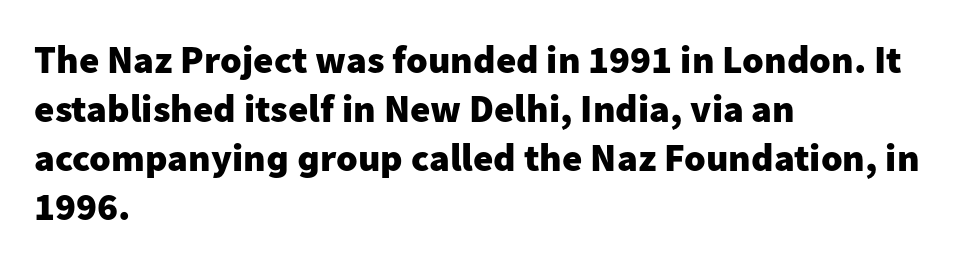
Proportional: the letters do not fall into vertical columns. Default kerning and tracking; the words read as compact shapes. Thick stems and heavy bowls — unmistakably bold. Ascenders rise straight up at ninety degrees.
